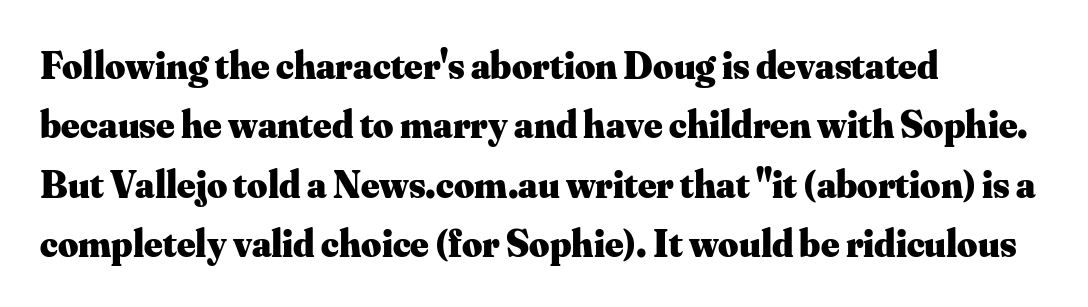
{"serif": "yes", "italic": "no", "bold": "yes", "weight": "heavy", "width": "normal", "stroke_contrast": "medium", "x_height": "small", "monospaced": "no", "underline": "no", "align": "left", "line_spacing": "normal", "line_spacing_ratio": 1.52, "letter_spacing": "normal", "letter_spacing_em": 0.0, "glyph_px": 39}
